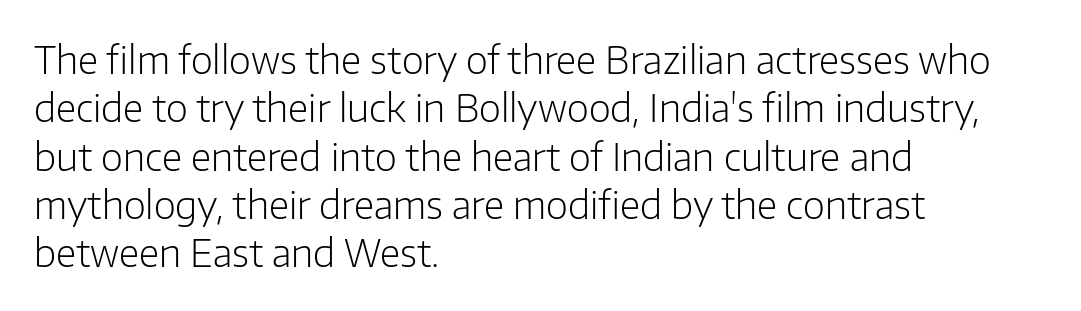
Q: Is the text bold? A: No.
Q: Is the text italic (slanted)? A: No, it is upright.
Q: Is the typeface a serif or a sans-serif typeface? A: Sans-serif.
Q: Is the text underlined? A: No.
Q: How is the paragraph aligned? A: Left-aligned.
Q: Is the spacing between letters normal or unusually wide? A: Normal.
Q: Is the spacing between lines tight, normal or loose? A: Normal.
Q: Width (condensed, normal, or wide)? A: Normal.
Q: Stroke contrast? A: Low.
Q: x-height? A: Medium.
Q: Monospaced? A: No.
